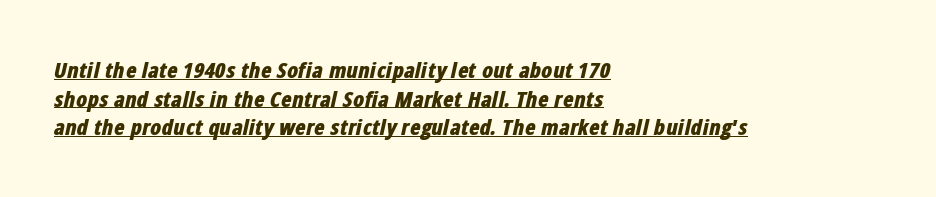
Q: Is the text bold? A: Yes.
Q: Is the text italic (slanted)? A: Yes, it leans right by about 12 degrees.
Q: Is the text underlined? A: Yes.
Q: How is the paragraph aligned? A: Left-aligned.
Q: Is the spacing between letters normal or unusually wide? A: Normal.
Q: Is the spacing between lines tight, normal or loose? A: Normal.
